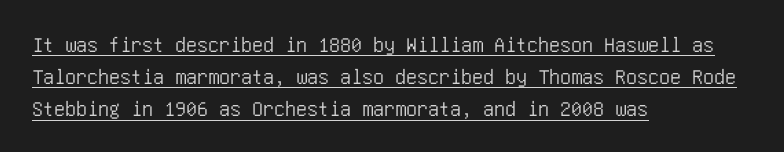
Horizontal alignment here is leftward, the default for most running prose. Regarding leading, the lines here are spaced in the standard way. The face used here is rendered with its standard letterfit. The words here are underlined. The lettering holds an erect, upright posture throughout.
